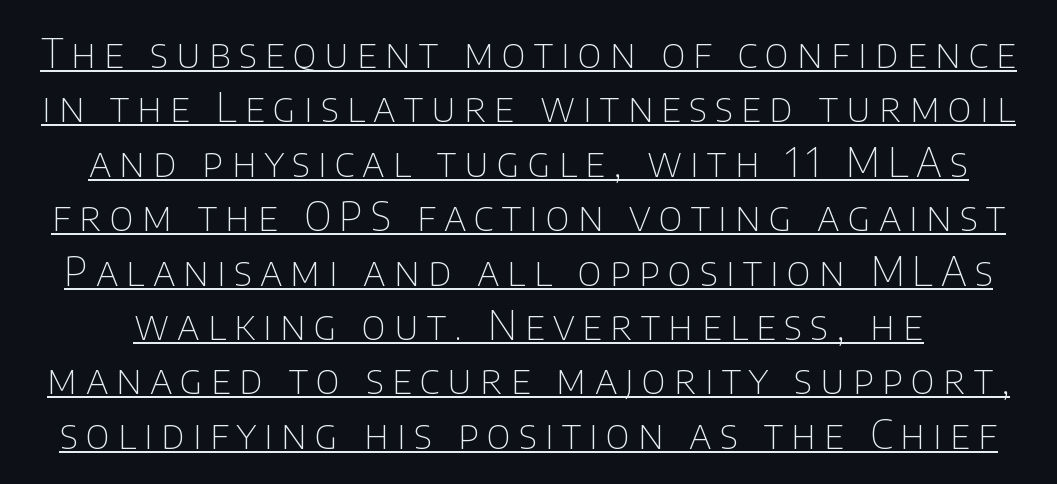
{"serif": "no", "italic": "no", "bold": "no", "weight": "thin", "width": "normal", "stroke_contrast": "low", "x_height": "large", "monospaced": "no", "underline": "yes", "line_spacing": "normal", "line_spacing_ratio": 1.36, "letter_spacing": "wide", "letter_spacing_em": 0.2, "glyph_px": 40}
